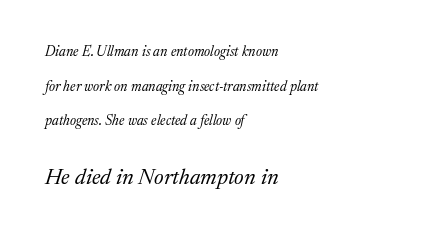
{"italic": "yes", "lean": "right", "slant_degrees": 17, "bold": "no", "underline": "no", "align": "left", "line_spacing": "loose", "line_spacing_ratio": 2.48, "letter_spacing": "normal", "letter_spacing_em": 0.0, "larger_block": "second", "size_ratio": 1.57, "glyph_px": 22}
